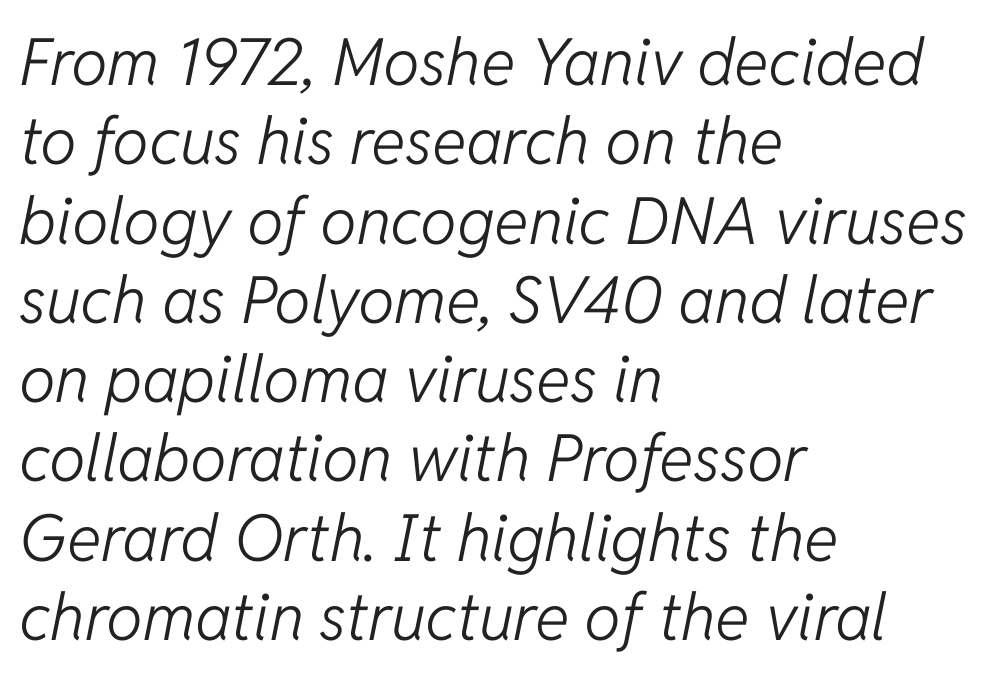
{"italic": "yes", "lean": "right", "slant_degrees": 11, "bold": "no", "weight": "light", "width": "normal", "stroke_contrast": "low", "x_height": "medium", "monospaced": "no", "underline": "no", "align": "left", "line_spacing_ratio": 1.22, "letter_spacing": "normal", "letter_spacing_em": 0.0, "glyph_px": 65}
